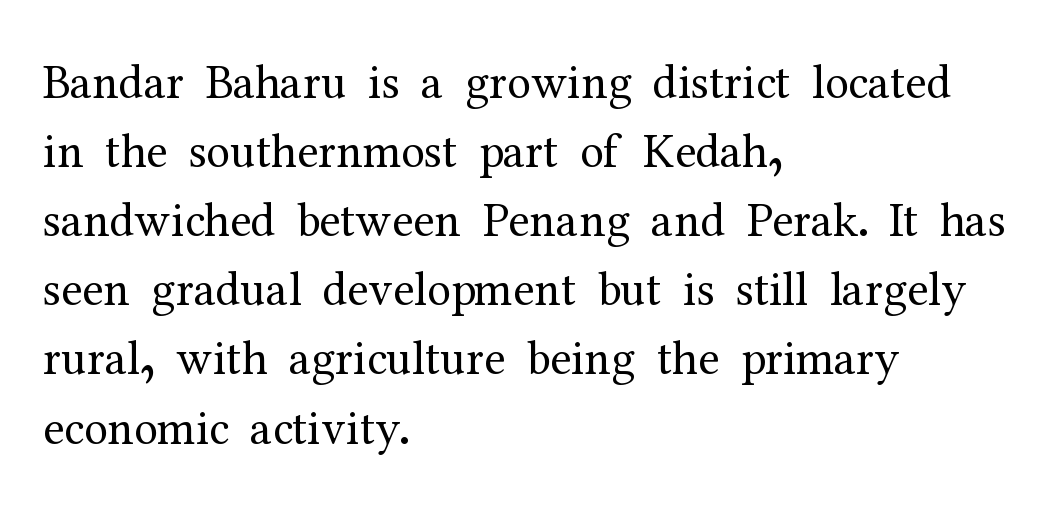
Q: Is the text bold? A: No.
Q: Is the text italic (slanted)? A: No, it is upright.
Q: Is the typeface a serif or a sans-serif typeface? A: Serif.
Q: Is the text underlined? A: No.
Q: How is the paragraph aligned? A: Left-aligned.
Q: Is the spacing between letters normal or unusually wide? A: Normal.
Q: Is the spacing between lines tight, normal or loose? A: Normal.
Q: Width (condensed, normal, or wide)? A: Normal.
Q: Stroke contrast? A: Medium.
Q: x-height? A: Medium.
Q: Monospaced? A: No.
